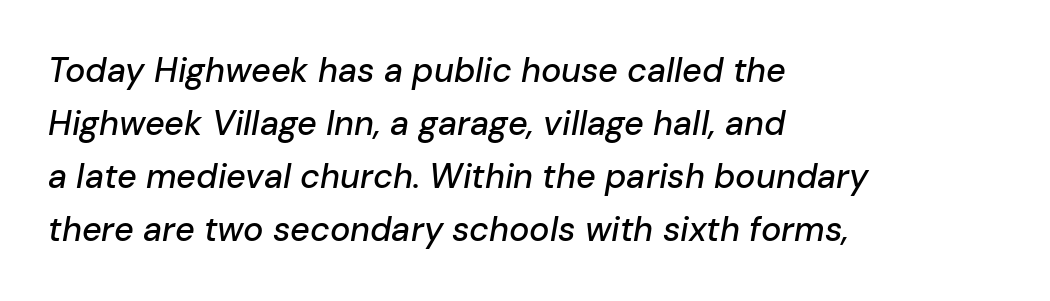
{"italic": "yes", "lean": "right", "slant_degrees": 10, "width": "normal", "stroke_contrast": "low", "x_height": "medium", "monospaced": "no", "underline": "no", "align": "left", "line_spacing": "normal", "line_spacing_ratio": 1.56, "letter_spacing": "normal", "letter_spacing_em": 0.0, "glyph_px": 34}
